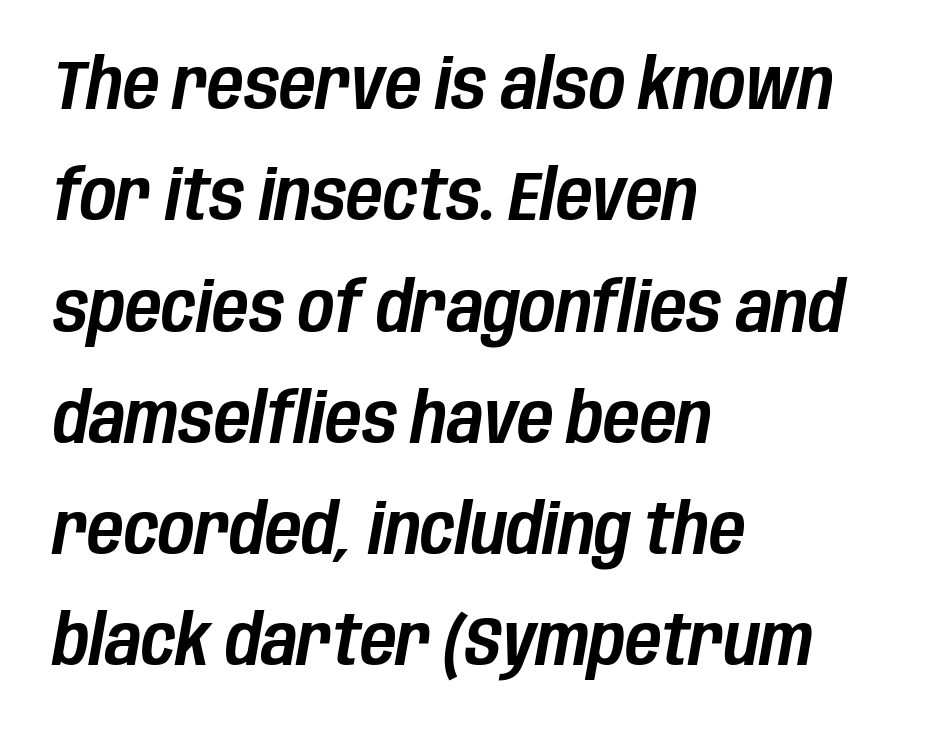
The designer left line spacing at the default. Look at the tracking — it's just the regular setting, nothing added. In CSS terms this would be text-align: left. A bare baseline throughout the passage.
